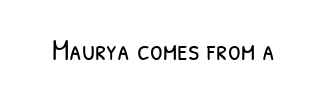
{"serif": "no", "bold": "no", "weight": "light", "width": "condensed", "stroke_contrast": "low", "x_height": "medium", "monospaced": "no", "underline": "no", "letter_spacing": "normal", "letter_spacing_em": 0.0, "glyph_px": 29}
